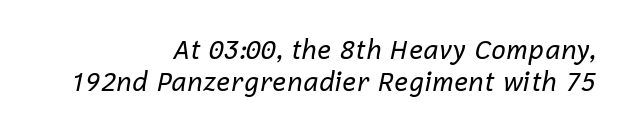
The image shows 26 px text type, italic (leaning right); set right-aligned, line spacing 1.22x, normal letter spacing, not underlined.
